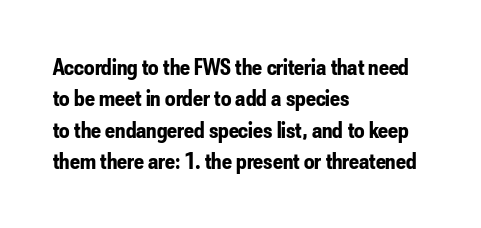
If you drew a line through each stem, it would be perfectly vertical. The face used here has the dense, thick strokes of a bold. All the whitespace from short lines collects on the right. Observe the ordinary spacing: letters are neighbours, not strangers. Rule under the text: the space is simply empty.
